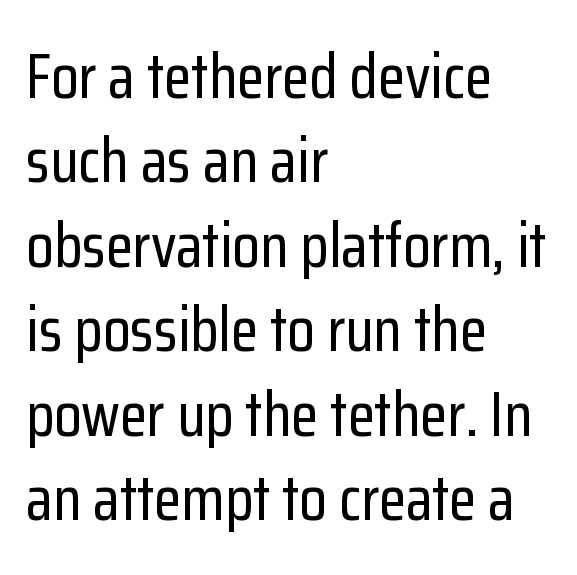
The image shows 63 px condensed sans-serif type, upright; set left-aligned, normal line spacing (1.34x), normal letter spacing, not underlined; low stroke contrast and a medium x-height.
